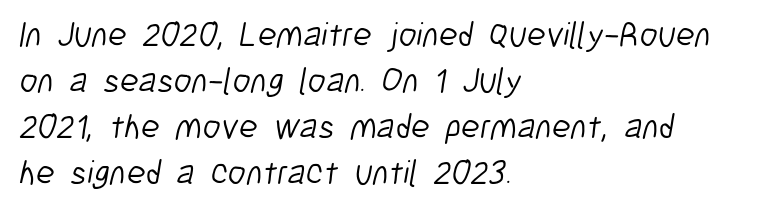
Q: Is the text bold? A: No.
Q: Is the typeface a serif or a sans-serif typeface? A: Sans-serif.
Q: Is the text underlined? A: No.
Q: How is the paragraph aligned? A: Left-aligned.
Q: Is the spacing between letters normal or unusually wide? A: Normal.
Q: Is the spacing between lines tight, normal or loose? A: Normal.
Q: Width (condensed, normal, or wide)? A: Condensed.
Q: Stroke contrast? A: Low.
Q: x-height? A: Medium.
Q: Monospaced? A: No.
